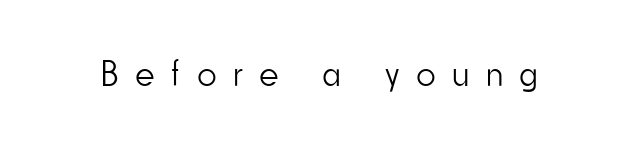
Q: Is the text bold? A: No.
Q: Is the text italic (slanted)? A: No, it is upright.
Q: Is the typeface a serif or a sans-serif typeface? A: Sans-serif.
Q: Is the text underlined? A: No.
Q: Is the spacing between letters normal or unusually wide? A: Unusually wide.
Q: Width (condensed, normal, or wide)? A: Condensed.
Q: Stroke contrast? A: Low.
Q: x-height? A: Small.
Q: Monospaced? A: No.
